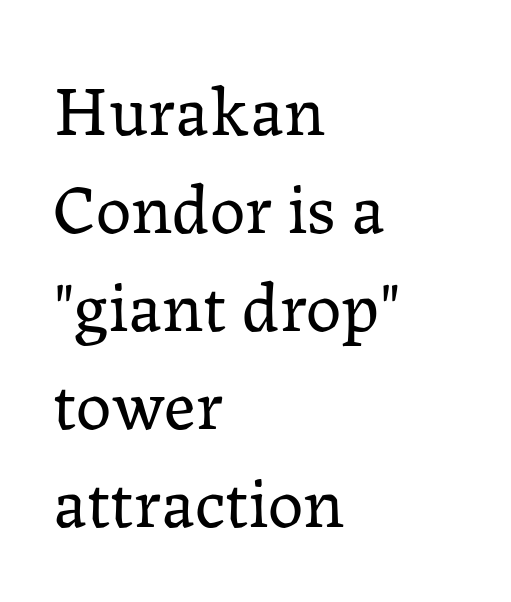
Horizontal bands of white between lines are of average thickness. Stems here are at most as thick as an everyday book face. A serif font was chosen for this passage. Each line starts at the same left margin while the right side varies.
